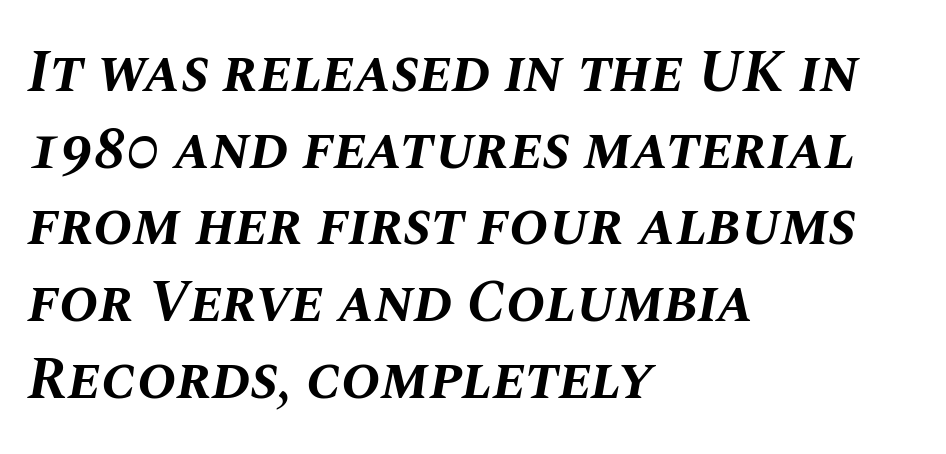
Would a proofreader flag this as italicized? Yes. I'd describe the lettering as bold — thick and assertive. The rag falls on the right side of this text block. The specimen omits any rule beneath the text block's lines. Default kerning and tracking; the words read as compact shapes. The letters advance in unequal steps, a hallmark of proportional type.
